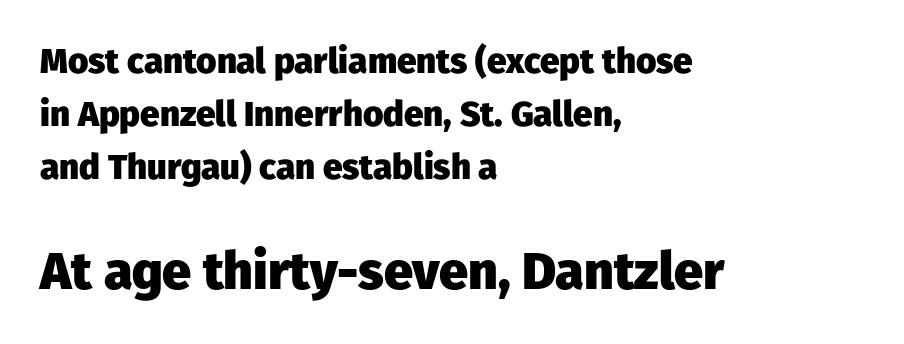
The image shows 52 px heavy sans-serif type, upright; set left-aligned, normal line spacing (1.51x), normal letter spacing, not underlined; the second (bottom) block is 1.49x larger; low stroke contrast and a medium x-height.
